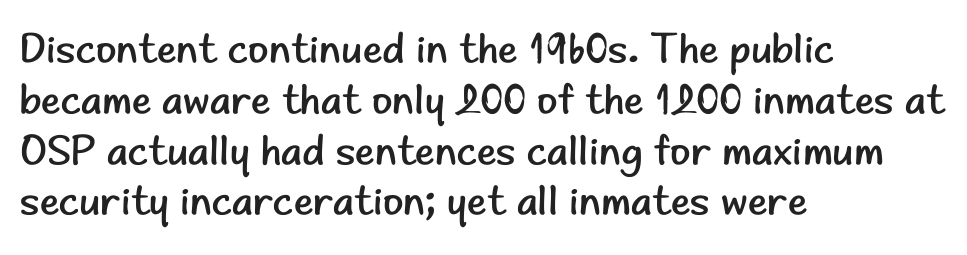
Each letter's strokes conclude bluntly, with no projecting serifs. A clean baseline with only descenders dipping below it. The font's upright variant was chosen for this text. Does the copy run flush right? No — it runs flush left.
